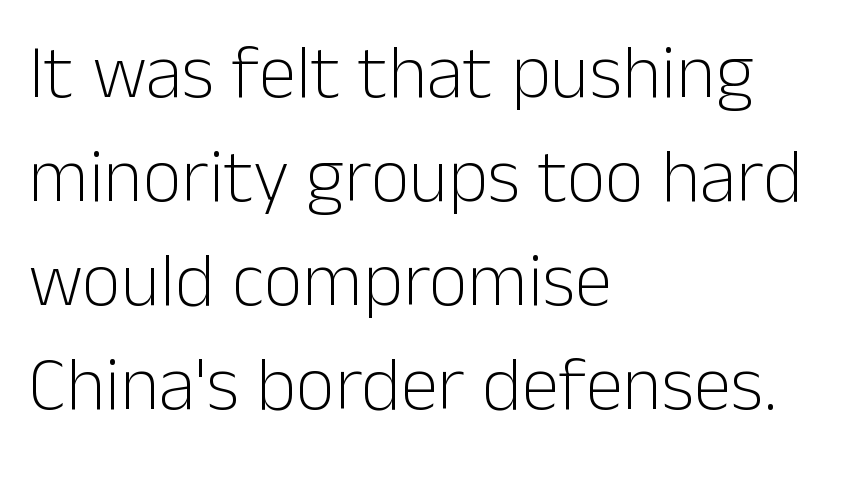
Only glyphs here, with clear space below each row. Think standard paragraph weight, or any step lighter than that. These lines are composed in type without serifs. Every row of glyphs begins at an identical x-position on the left.
